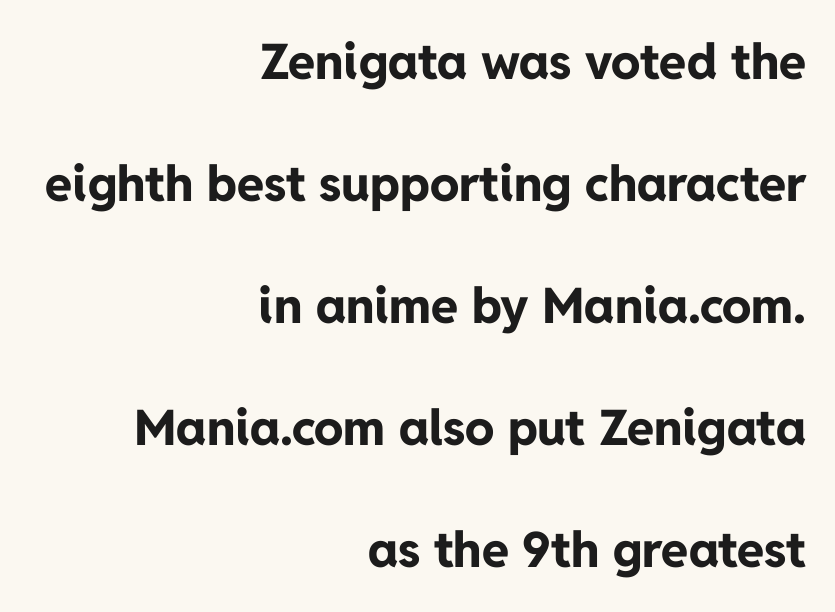
Q: Is the text bold? A: Yes.
Q: Is the text italic (slanted)? A: No, it is upright.
Q: Is the typeface a serif or a sans-serif typeface? A: Sans-serif.
Q: Is the text underlined? A: No.
Q: How is the paragraph aligned? A: Right-aligned.
Q: Is the spacing between letters normal or unusually wide? A: Normal.
Q: Is the spacing between lines tight, normal or loose? A: Loose.
Q: Width (condensed, normal, or wide)? A: Normal.
Q: Stroke contrast? A: Low.
Q: x-height? A: Medium.
Q: Monospaced? A: No.
